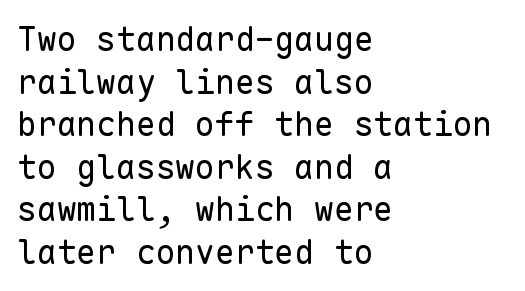
{"serif": "no", "italic": "no", "bold": "no", "weight": "regular", "width": "normal", "stroke_contrast": "low", "x_height": "medium", "monospaced": "yes", "underline": "no", "align": "left", "line_spacing": "normal", "line_spacing_ratio": 1.29, "letter_spacing": "normal", "letter_spacing_em": 0.0, "glyph_px": 33}
